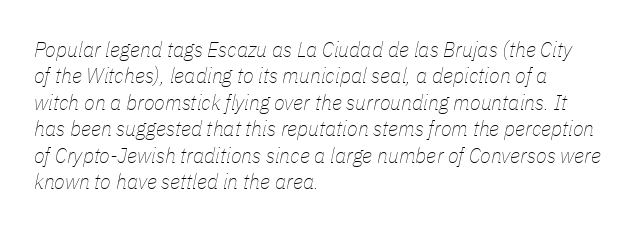
The image shows 22 px text type, italic (leaning right); set left-aligned, line spacing 1.2x, normal letter spacing, not underlined.
